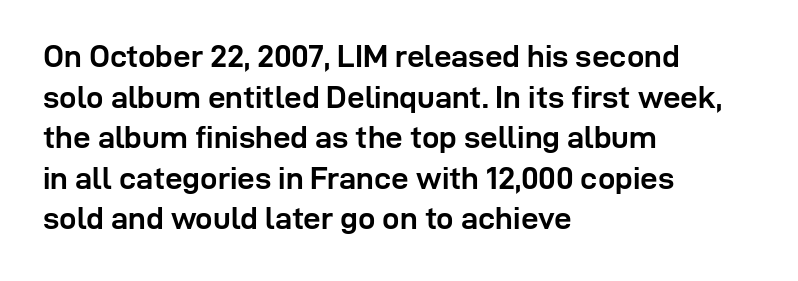
Q: Is the text bold? A: Yes.
Q: Is the text italic (slanted)? A: No, it is upright.
Q: Is the typeface a serif or a sans-serif typeface? A: Sans-serif.
Q: Is the text underlined? A: No.
Q: How is the paragraph aligned? A: Left-aligned.
Q: Is the spacing between letters normal or unusually wide? A: Normal.
Q: Is the spacing between lines tight, normal or loose? A: Normal.
Q: Width (condensed, normal, or wide)? A: Normal.
Q: Stroke contrast? A: Low.
Q: x-height? A: Medium.
Q: Monospaced? A: No.
